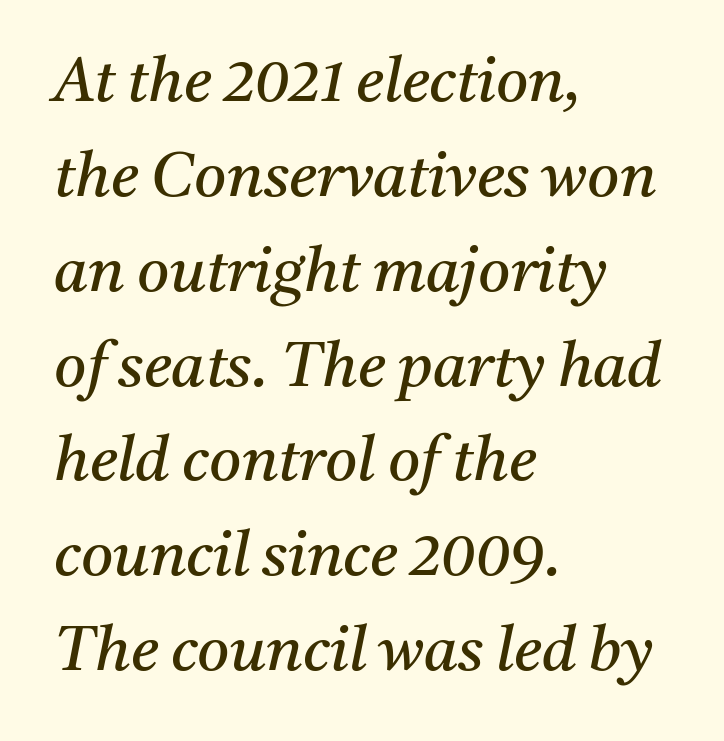
The image shows 62 px regular-weight serif type, italic (leaning right); set left-aligned, normal line spacing (1.53x), normal letter spacing, not underlined; medium stroke contrast and a medium x-height.
